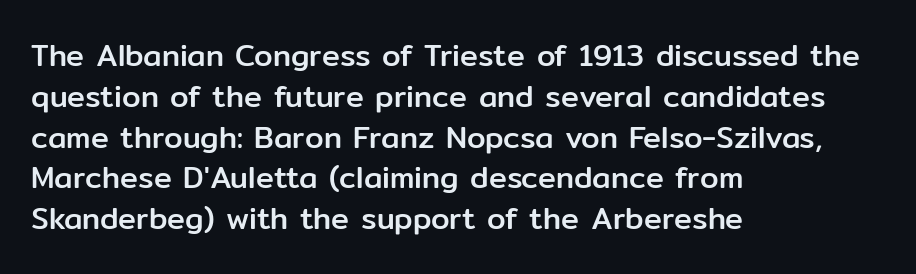
Spacing verdict: proportional, widths tailored to each character. The tracking reads as untouched default to a designer's eye. The vertical gap from one line to the next is medium. Compared with a centered layout, this one pins lines to the left instead. The strip under each line holds only bare page.
